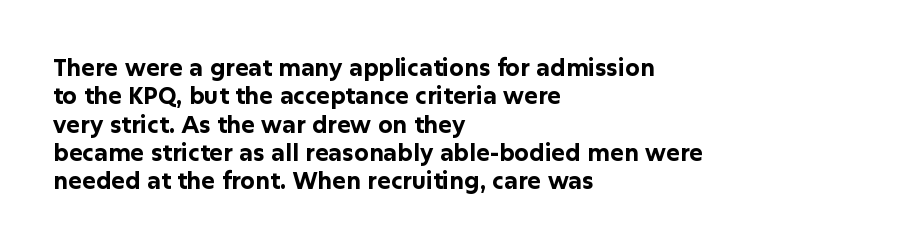
{"italic": "no", "bold": "yes", "underline": "no", "align": "left", "line_spacing_ratio": 1.23, "letter_spacing": "normal", "letter_spacing_em": 0.0, "glyph_px": 23}
